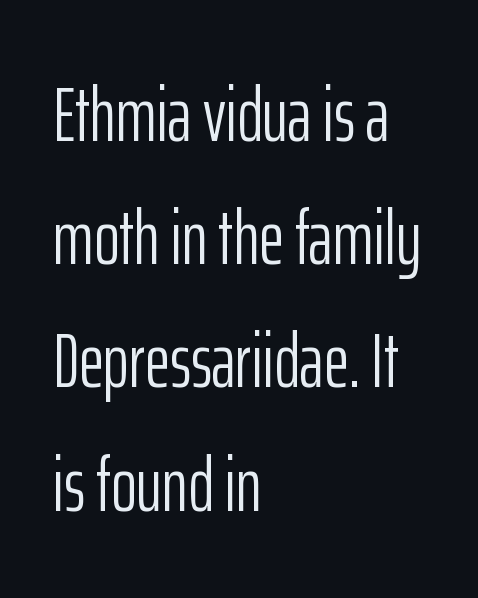
The image shows 77 px light, condensed sans-serif type, upright; set left-aligned, normal line spacing (1.6x), normal letter spacing, not underlined; low stroke contrast and a medium x-height.
